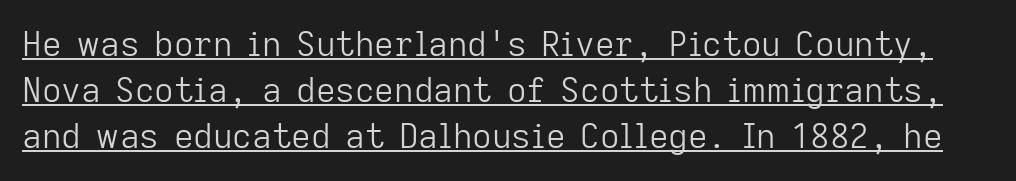
The specimen includes a rule beneath the text block's lines. Tracking value appears to be zero — textbook default spacing. Stems here are at most as thick as an everyday book face. The typography opts for an upright posture over an oblique one. Does the type have serifs? No, each stem ends abruptly.
